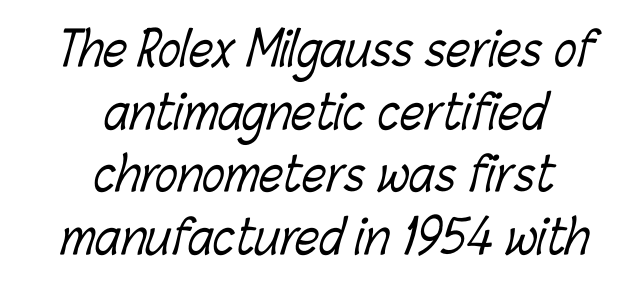
The image shows 47 px light, condensed type; set centered, normal line spacing (1.33x), normal letter spacing, not underlined; low stroke contrast and a medium x-height.
